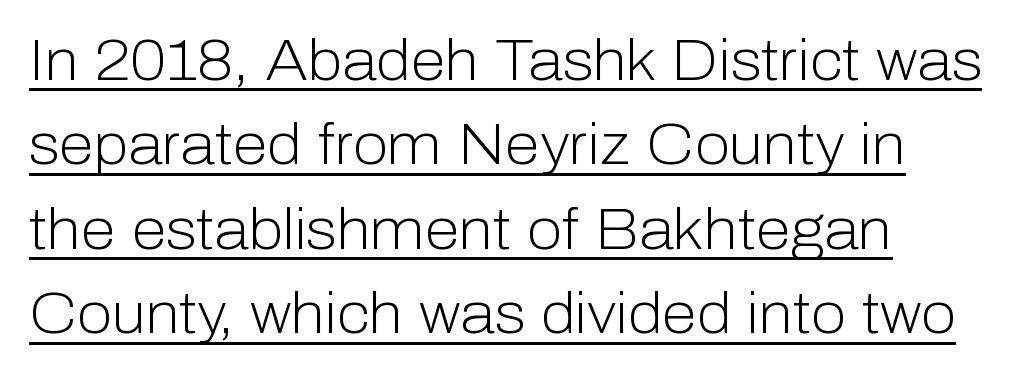
{"serif": "no", "italic": "no", "bold": "no", "weight": "light", "width": "normal", "stroke_contrast": "low", "x_height": "medium", "monospaced": "no", "underline": "yes", "line_spacing": "normal", "line_spacing_ratio": 1.48, "letter_spacing": "normal", "letter_spacing_em": 0.0, "glyph_px": 57}
